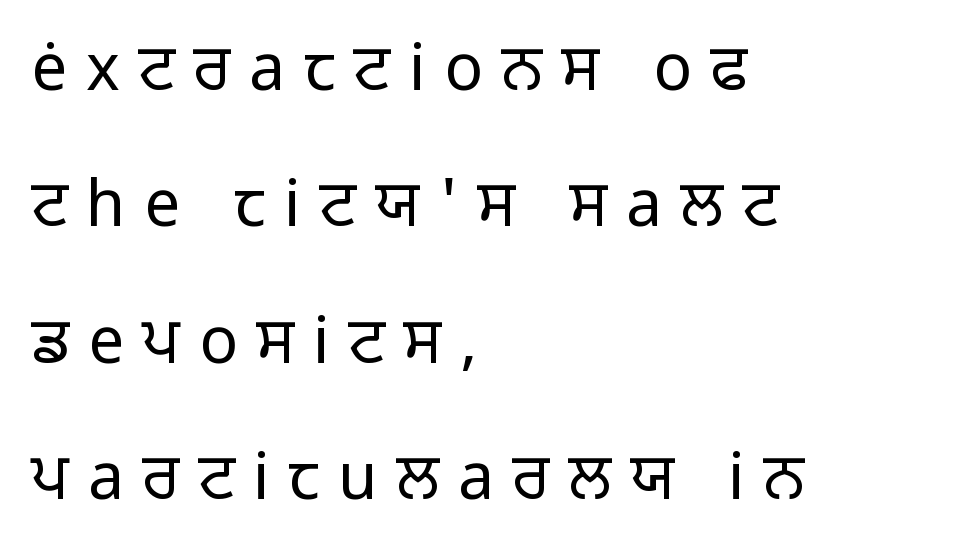
The letterforms stand isolated, each surrounded by extra space. If you drew a line through each stem, it would be perfectly vertical. The rag falls on the right side of this text block. The space between consecutive lines is lavish.
